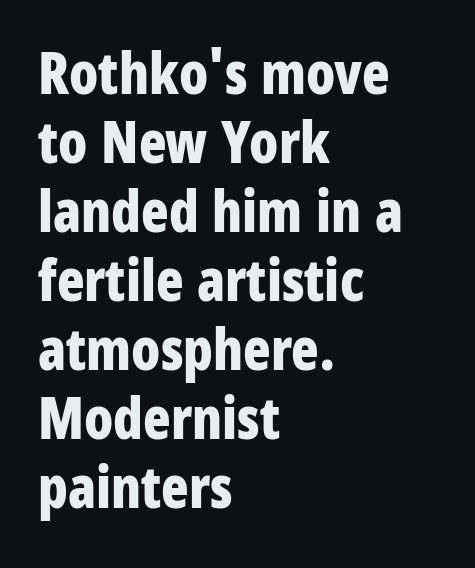
Q: Is the text bold? A: Yes.
Q: Is the text italic (slanted)? A: No, it is upright.
Q: Is the typeface a serif or a sans-serif typeface? A: Sans-serif.
Q: Is the text underlined? A: No.
Q: How is the paragraph aligned? A: Left-aligned.
Q: Is the spacing between letters normal or unusually wide? A: Normal.
Q: Width (condensed, normal, or wide)? A: Condensed.
Q: Stroke contrast? A: Low.
Q: x-height? A: Large.
Q: Monospaced? A: No.
